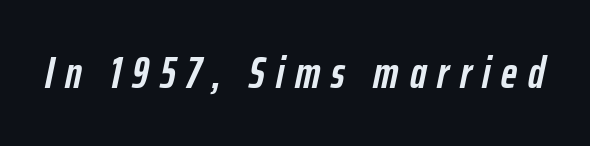
On the weight axis this lands at bold, roughly 700. Decoration check: the copy has no underline. In terms of letterspacing, this is a distinctly airy, spread setting. You can tell it's italic because the verticals aren't actually vertical. Character widths vary here, with narrow letters taking less room than wide ones.
